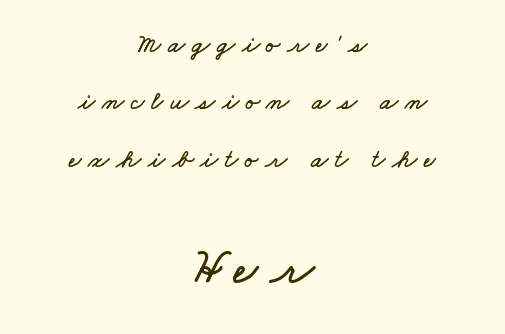
Summary of vertical rhythm: relaxed, with wide interline spacing. Here the designer chose a conventional face with non-uniform glyph widths. Words appear elongated and porous because spacing is wide. Two sizes are in play, and the larger belongs to the second block. In CSS terms this would be text-align: center.
